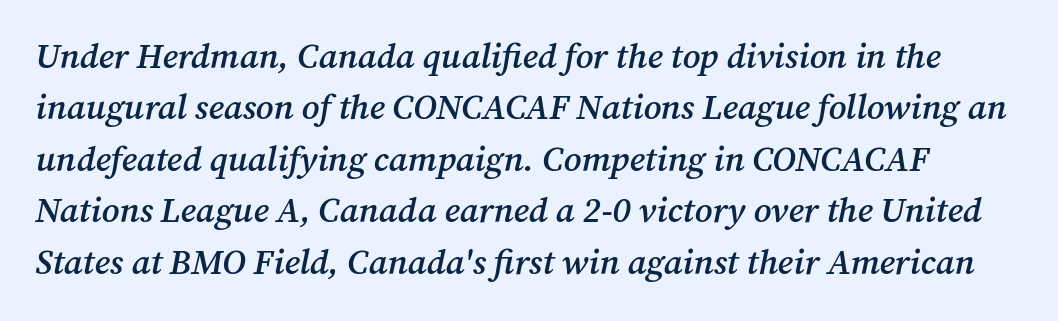
The image shows 35 px semibold serif type, italic (leaning right); set normal line spacing (1.47x), normal letter spacing, not underlined; medium stroke contrast and a medium x-height.
